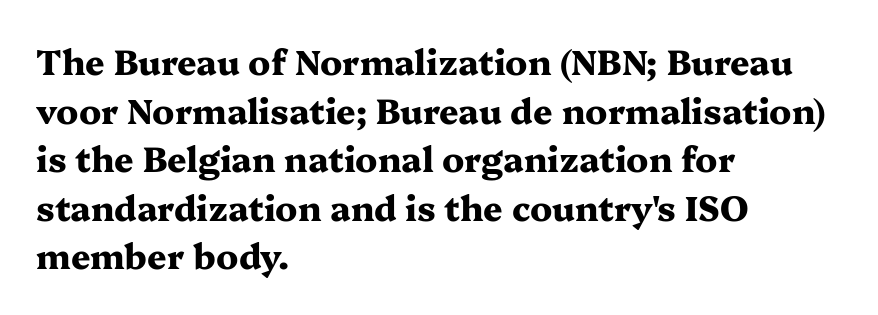
The image shows 34 px heavy, wide serif type, upright; set left-aligned, normal line spacing (1.43x), normal letter spacing, not underlined; medium stroke contrast and a medium x-height.
